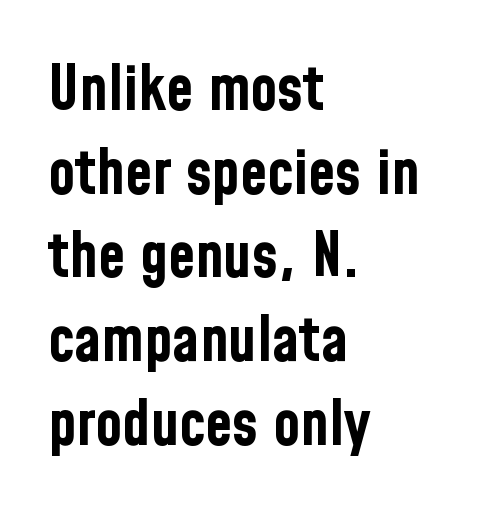
The image shows 62 px bold, condensed sans-serif type, upright; set left-aligned, normal line spacing (1.35x), normal letter spacing, not underlined; low stroke contrast and a medium x-height.
